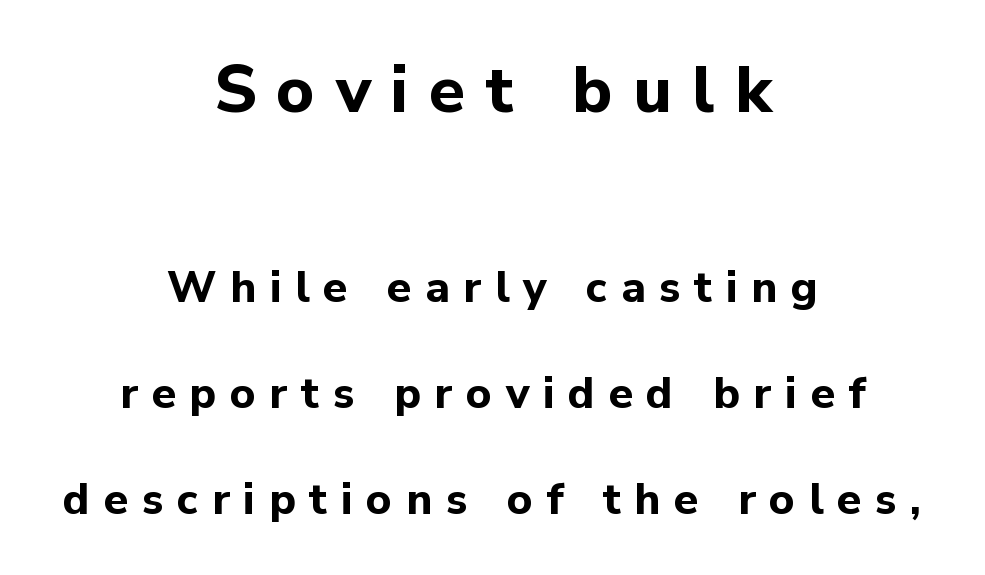
Q: Is the text bold? A: Yes.
Q: Is the text italic (slanted)? A: No, it is upright.
Q: Is the typeface a serif or a sans-serif typeface? A: Sans-serif.
Q: Is the text underlined? A: No.
Q: How is the paragraph aligned? A: Centered.
Q: Is the spacing between letters normal or unusually wide? A: Unusually wide.
Q: Is the spacing between lines tight, normal or loose? A: Loose.
Q: Which block of text is set in a larger size, the first (top) or the second (bottom)? A: The first (top) one.
Q: Width (condensed, normal, or wide)? A: Normal.
Q: Stroke contrast? A: Low.
Q: x-height? A: Medium.
Q: Monospaced? A: No.
